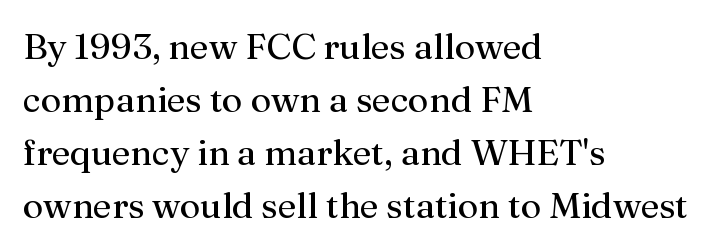
Stems and bowls with no extra thickness — not bold. Is this a sans? No — the strokes have serifs. Character widths vary here, with narrow letters taking less room than wide ones. This sample is left-justified, so line endings fall wherever the words run out. The passage shown has conventional tracking throughout. The designer left line spacing at the default.
